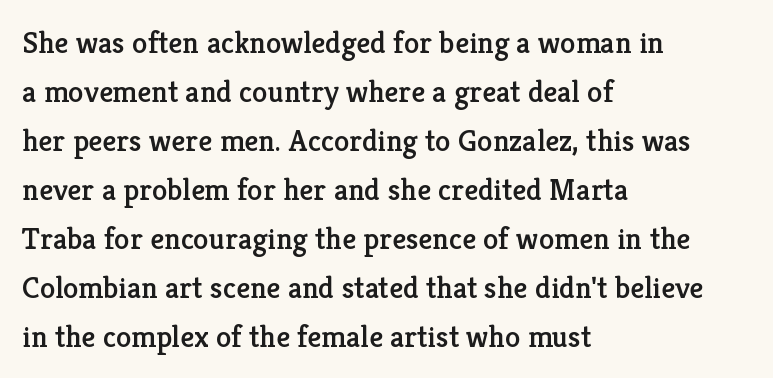
Q: Is the text italic (slanted)? A: No, it is upright.
Q: Is the typeface a serif or a sans-serif typeface? A: Serif.
Q: Is the text underlined? A: No.
Q: How is the paragraph aligned? A: Left-aligned.
Q: Is the spacing between letters normal or unusually wide? A: Normal.
Q: Is the spacing between lines tight, normal or loose? A: Normal.
Q: Width (condensed, normal, or wide)? A: Normal.
Q: Stroke contrast? A: Low.
Q: x-height? A: Medium.
Q: Monospaced? A: No.
